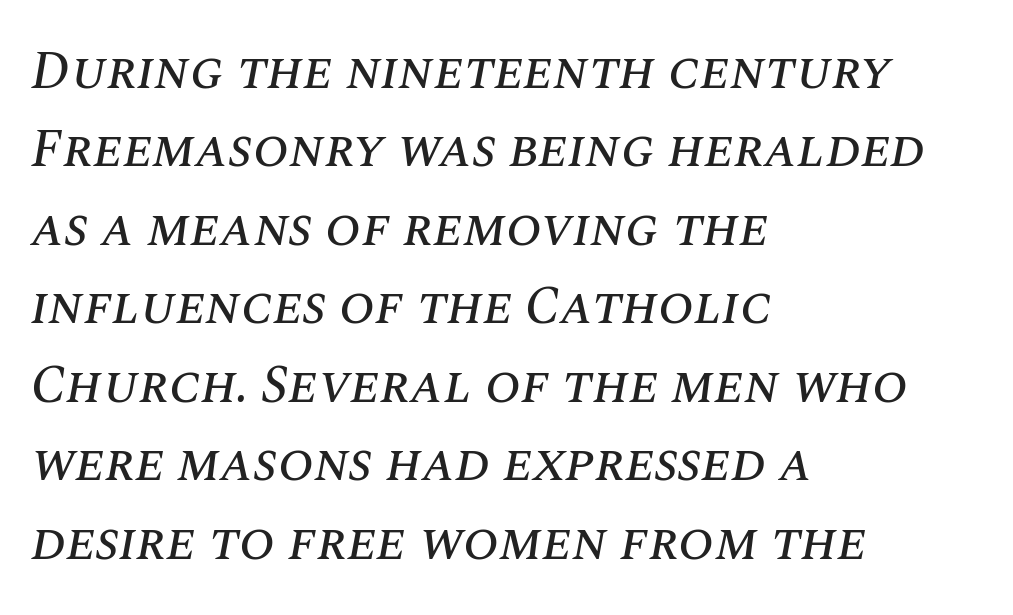
{"italic": "yes", "lean": "right", "slant_degrees": 10, "width": "normal", "stroke_contrast": "medium", "x_height": "large", "monospaced": "no", "underline": "no", "align": "left", "line_spacing": "normal", "line_spacing_ratio": 1.48, "letter_spacing": "normal", "letter_spacing_em": 0.0, "glyph_px": 53}
